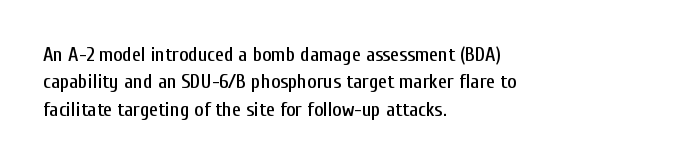
The image shows 20 px text type, upright; set left-aligned, normal line spacing (1.37x), normal letter spacing, not underlined.
